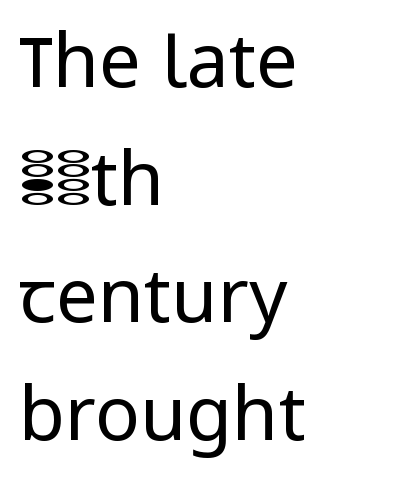
{"serif": "no", "italic": "no", "bold": "no", "weight": "regular", "width": "normal", "stroke_contrast": "low", "x_height": "medium", "monospaced": "no", "underline": "no", "align": "left", "line_spacing": "normal", "line_spacing_ratio": 1.57, "letter_spacing": "normal", "letter_spacing_em": 0.0, "glyph_px": 75}
